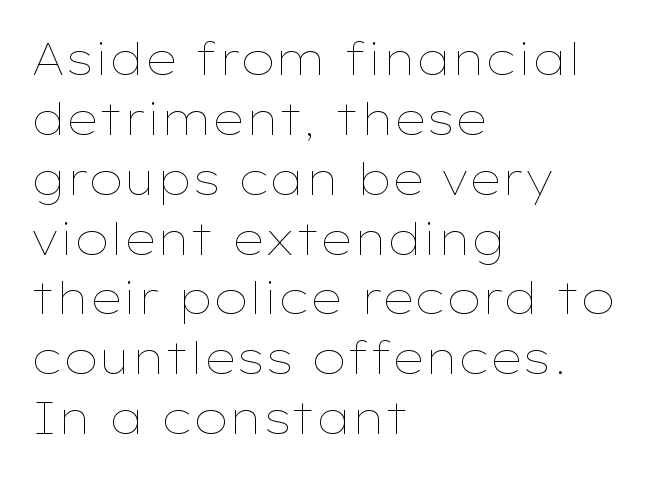
The image shows 44 px thin, wide type, upright; set left-aligned, normal line spacing (1.36x), normal letter spacing, not underlined; low stroke contrast and a medium x-height.
